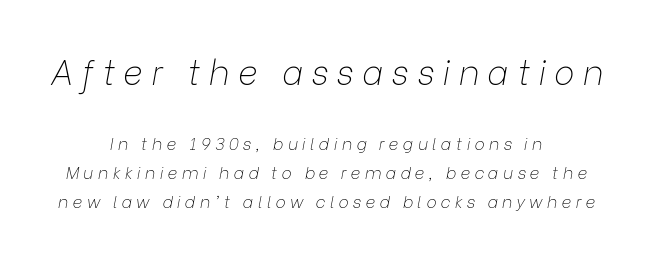
{"italic": "yes", "lean": "right", "slant_degrees": 9, "bold": "no", "weight": "thin", "width": "normal", "stroke_contrast": "low", "x_height": "medium", "monospaced": "no", "underline": "no", "align": "center", "line_spacing_ratio": 1.71, "letter_spacing": "wide", "letter_spacing_em": 0.25, "larger_block": "first", "size_ratio": 2.0, "glyph_px": 34}
